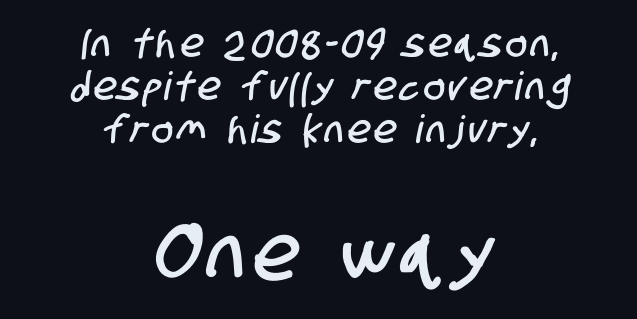
Bigger letters appear in the bottom chunk; the top chunk is reduced. Horizontal alignment here is central, giving a formal, balanced look. A typesetter would call this leading minimal, almost set solid. Underlining? Definitely not there. Look at the bottom of the vertical strokes: they stop flat, with no serifs.
